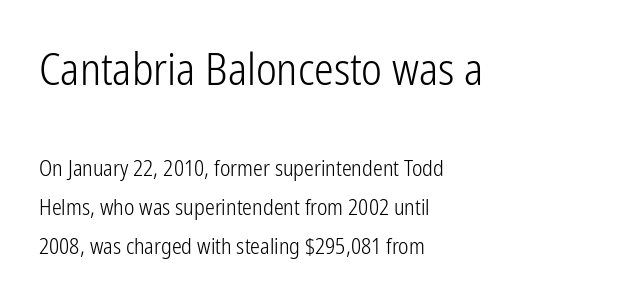
Caption: upper text group enlarged, lower text group reduced. Notice how the passage keeps a crisp vertical edge on the left only. The weight tops out at a normal text grade. The line texture is even and compact thanks to regular tracking. Looks like regular typesetting: each glyph gets only the width it needs.
